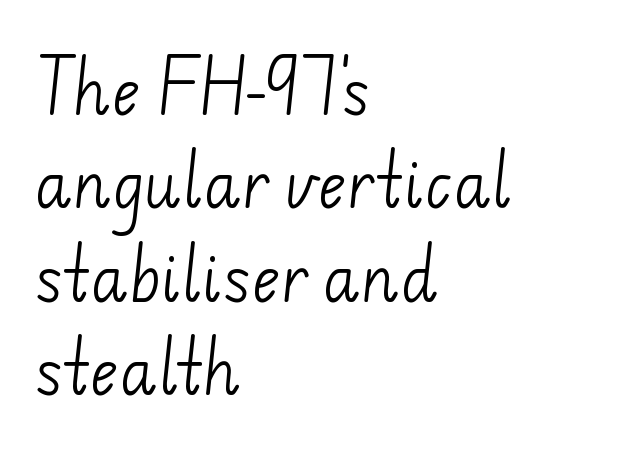
A typesetter would call this proportional, since set widths differ per character. No letter is thick-stroked: the sample isn't bold. Notice how descenders clear the ascenders below comfortably — that's standard leading. These lines stack with their left ends in a neat column. Each row of text sits above clean, open space.
